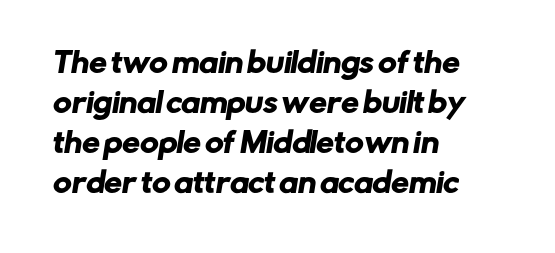
{"serif": "no", "width": "normal", "stroke_contrast": "low", "x_height": "medium", "monospaced": "no", "underline": "no", "align": "left", "line_spacing": "normal", "line_spacing_ratio": 1.43, "letter_spacing": "normal", "letter_spacing_em": 0.0, "glyph_px": 28}
